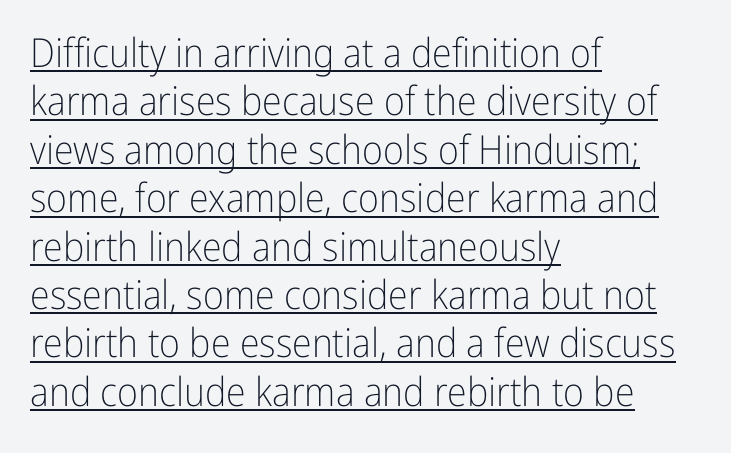
Q: Is the text bold? A: No.
Q: Is the text italic (slanted)? A: No, it is upright.
Q: Is the typeface a serif or a sans-serif typeface? A: Sans-serif.
Q: Is the text underlined? A: Yes.
Q: How is the paragraph aligned? A: Left-aligned.
Q: Is the spacing between letters normal or unusually wide? A: Normal.
Q: Width (condensed, normal, or wide)? A: Condensed.
Q: Stroke contrast? A: Low.
Q: x-height? A: Medium.
Q: Monospaced? A: No.
